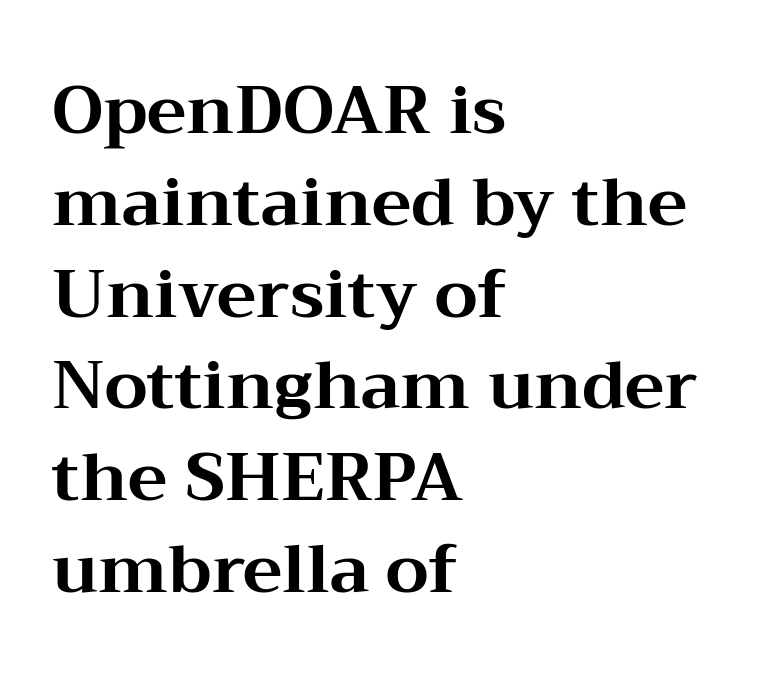
{"serif": "yes", "italic": "no", "bold": "yes", "weight": "bold", "width": "wide", "stroke_contrast": "medium", "x_height": "medium", "monospaced": "no", "underline": "no", "align": "left", "line_spacing": "normal", "line_spacing_ratio": 1.37, "letter_spacing": "normal", "letter_spacing_em": 0.0, "glyph_px": 67}
